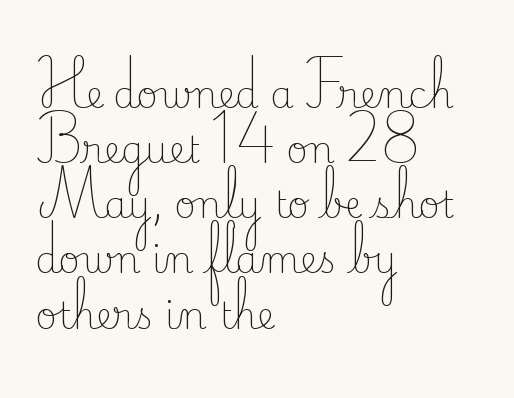
{"serif": "yes", "italic": "no", "bold": "no", "weight": "light", "width": "normal", "stroke_contrast": "low", "x_height": "small", "monospaced": "no", "underline": "no", "align": "left", "line_spacing": "normal", "line_spacing_ratio": 1.49, "letter_spacing": "normal", "letter_spacing_em": 0.0, "glyph_px": 37}
